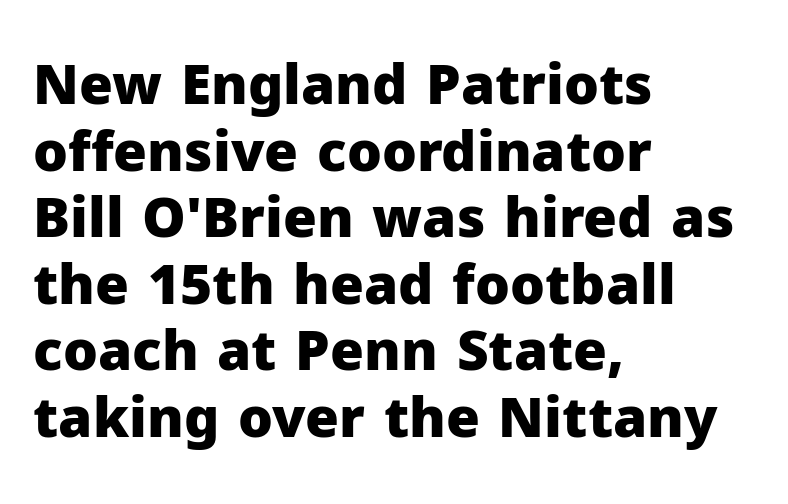
Q: Is the text bold? A: Yes.
Q: Is the text italic (slanted)? A: No, it is upright.
Q: Is the typeface a serif or a sans-serif typeface? A: Sans-serif.
Q: Is the text underlined? A: No.
Q: How is the paragraph aligned? A: Left-aligned.
Q: Is the spacing between letters normal or unusually wide? A: Normal.
Q: Width (condensed, normal, or wide)? A: Normal.
Q: Stroke contrast? A: Low.
Q: x-height? A: Medium.
Q: Monospaced? A: No.
